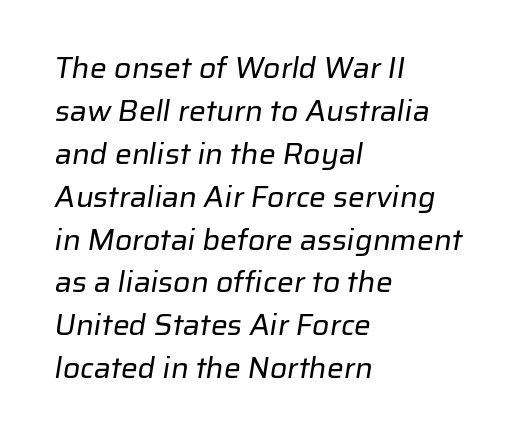
A light-to-regular cut is what we see here. Letterform terminals end flat and unadorned throughout the passage. Varying glyph widths throughout — classic text-font behaviour. A typesetter would call this zero additional tracking. Whoever set this chose a conventional vertical rhythm.
